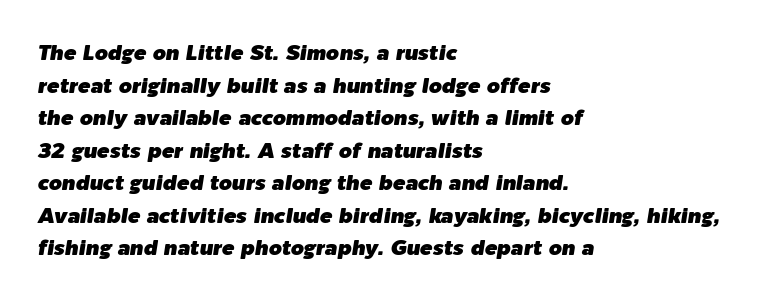
The passage shown stacks its lines at a standard gap. Does the lettering tilt? It does — this is italic. The passage shown is not underscored anywhere. You could call the tracking neutral — neither tight nor loose. Leftover space on each line is placed entirely after the last word.
